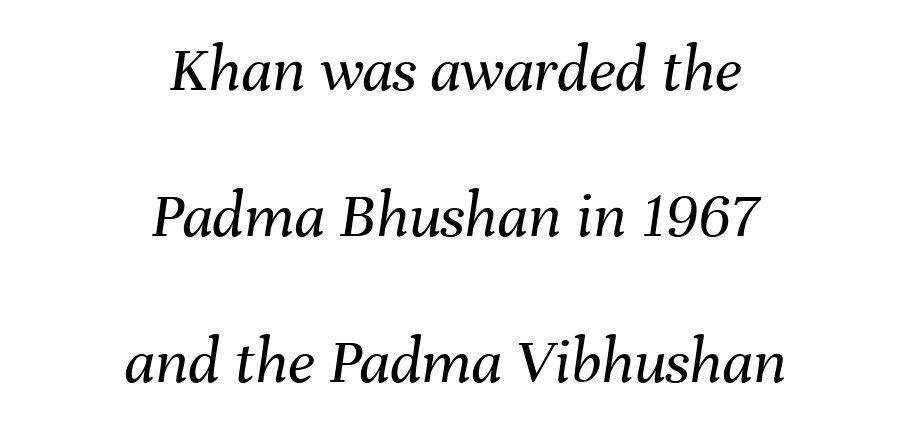
The image shows 66 px regular-weight type, italic (leaning right); set centered, loose line spacing (2.21x), normal letter spacing, not underlined; medium stroke contrast and a medium x-height.
